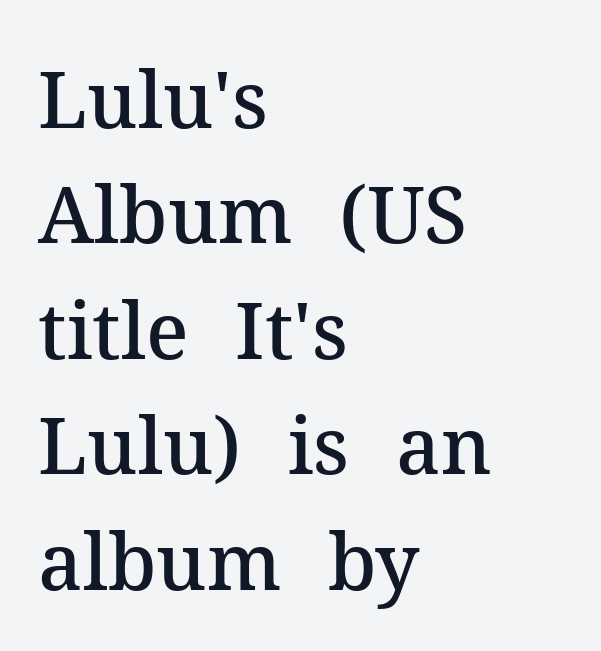
The image shows 78 px semibold serif type, upright; set left-aligned, normal line spacing (1.48x), normal letter spacing, not underlined; medium stroke contrast and a medium x-height.
